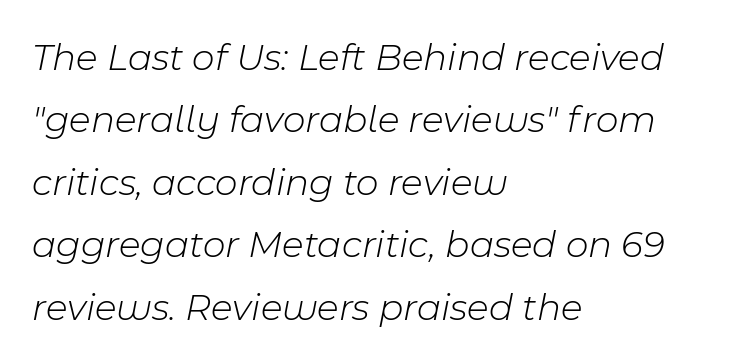
The image shows 39 px light type, italic (leaning right); set left-aligned, normal line spacing (1.6x), normal letter spacing, not underlined; low stroke contrast and a medium x-height.
